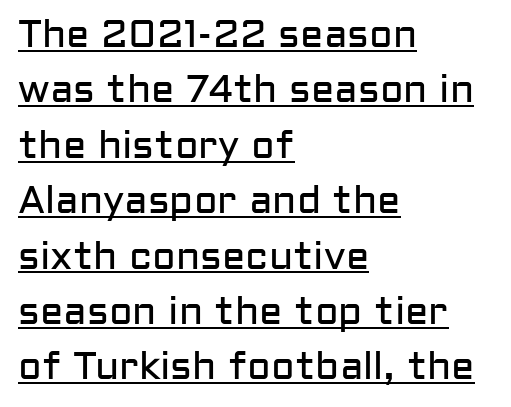
The image shows 39 px regular-weight sans-serif type, upright; set left-aligned, normal line spacing (1.42x), normal letter spacing, underlined; low stroke contrast and a medium x-height.
